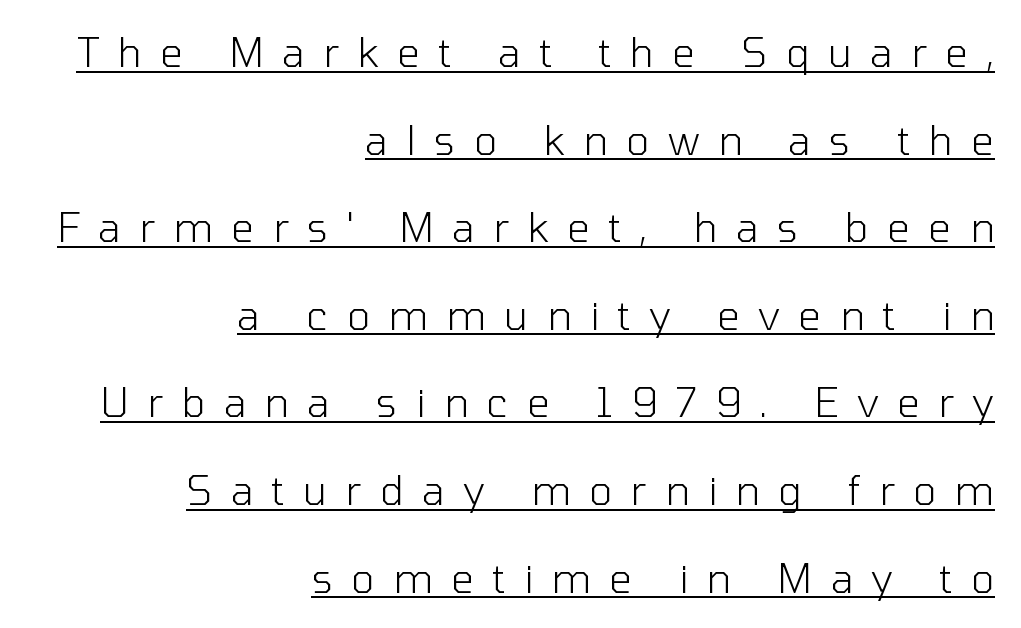
Q: Is the text bold? A: No.
Q: Is the text italic (slanted)? A: No, it is upright.
Q: Is the typeface a serif or a sans-serif typeface? A: Sans-serif.
Q: Is the text underlined? A: Yes.
Q: How is the paragraph aligned? A: Right-aligned.
Q: Is the spacing between letters normal or unusually wide? A: Unusually wide.
Q: Is the spacing between lines tight, normal or loose? A: Loose.
Q: Width (condensed, normal, or wide)? A: Normal.
Q: Stroke contrast? A: Low.
Q: x-height? A: Medium.
Q: Monospaced? A: No.
